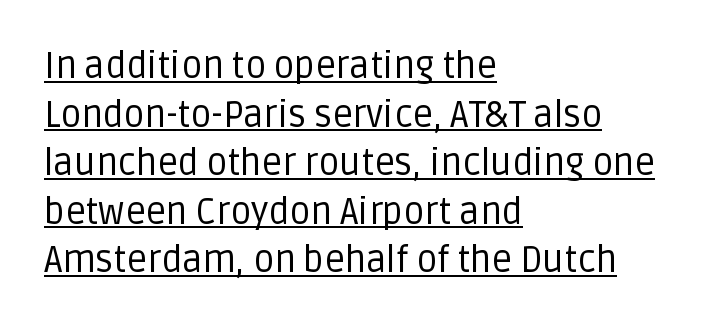
Proportional: the letters do not fall into vertical columns. Each line starts at the same left margin while the right side varies. Is this a sans? Yes — the strokes have no serifs. Heaviness? Minimal to ordinary, like unemphasized prose. You can tell it's not italic because the verticals are truly vertical.
